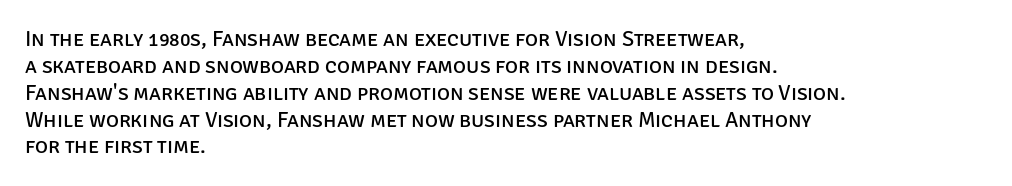
{"italic": "no", "bold": "no", "underline": "no", "align": "left", "line_spacing_ratio": 1.22, "letter_spacing": "normal", "letter_spacing_em": 0.0, "glyph_px": 22}
